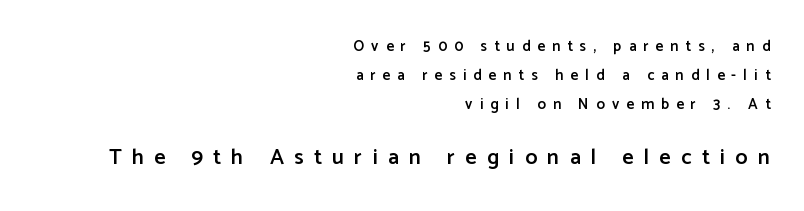
Q: Is the text bold? A: Semi-bold.
Q: Is the text italic (slanted)? A: No, it is upright.
Q: Is the text underlined? A: No.
Q: How is the paragraph aligned? A: Right-aligned.
Q: Is the spacing between letters normal or unusually wide? A: Unusually wide.
Q: Is the spacing between lines tight, normal or loose? A: Loose.
Q: Which block of text is set in a larger size, the first (top) or the second (bottom)? A: The second (bottom) one.
